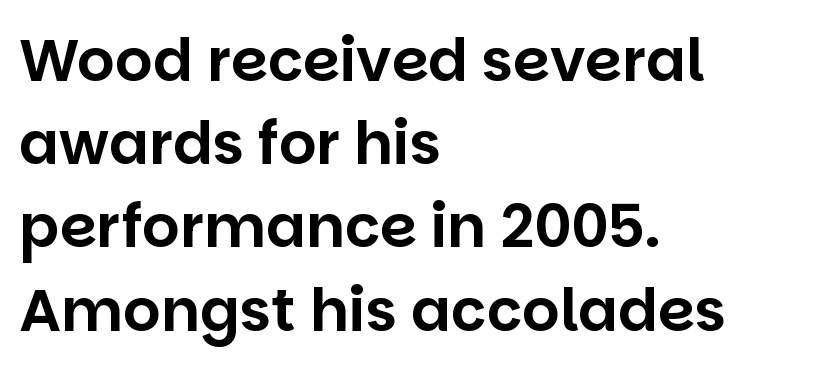
{"serif": "no", "italic": "no", "width": "normal", "stroke_contrast": "low", "x_height": "large", "monospaced": "no", "underline": "no", "align": "left", "line_spacing": "normal", "line_spacing_ratio": 1.41, "letter_spacing": "normal", "letter_spacing_em": 0.0, "glyph_px": 59}
